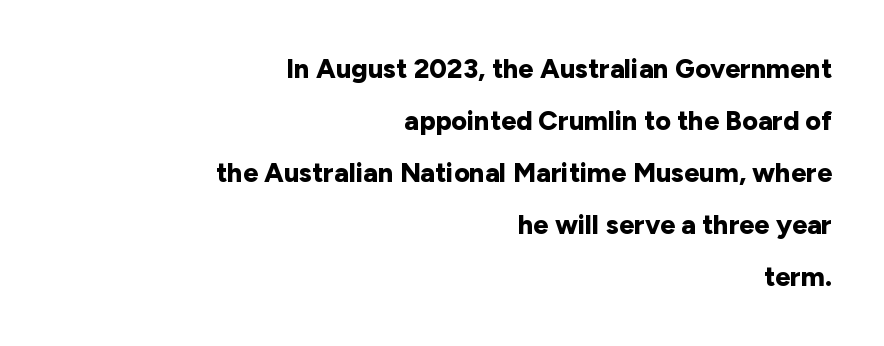
Tracking here is standard; glyphs follow each other at the usual distance. Leading: increased. What weight is shown? A full bold with thick strokes. Compared with a flush-left layout, this one pins lines to the opposite, right side. It's the straight-up-and-down kind of type. The string is rendered with underlining switched off.
